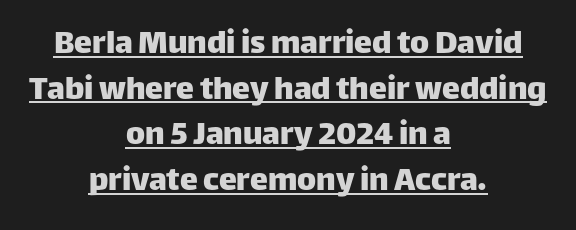
Q: Is the text italic (slanted)? A: No, it is upright.
Q: Is the typeface a serif or a sans-serif typeface? A: Sans-serif.
Q: Is the text underlined? A: Yes.
Q: How is the paragraph aligned? A: Centered.
Q: Is the spacing between letters normal or unusually wide? A: Normal.
Q: Is the spacing between lines tight, normal or loose? A: Normal.
Q: Width (condensed, normal, or wide)? A: Normal.
Q: Stroke contrast? A: Low.
Q: x-height? A: Large.
Q: Monospaced? A: No.
